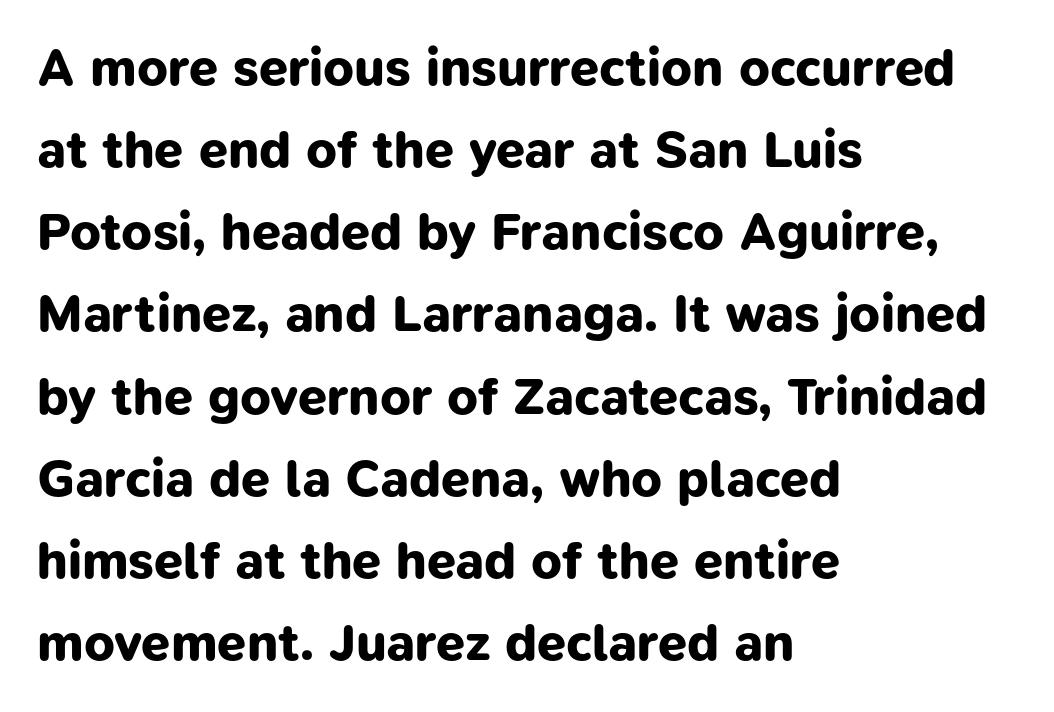
The image shows 52 px bold sans-serif type; set left-aligned, normal line spacing (1.58x), normal letter spacing, not underlined; low stroke contrast and a medium x-height.
